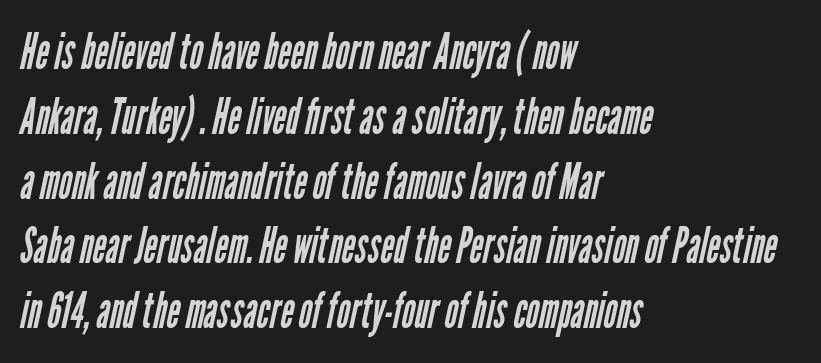
The image shows 51 px regular-weight, condensed sans-serif type; set left-aligned, normal line spacing (1.27x), normal letter spacing, not underlined; low stroke contrast and a medium x-height.
